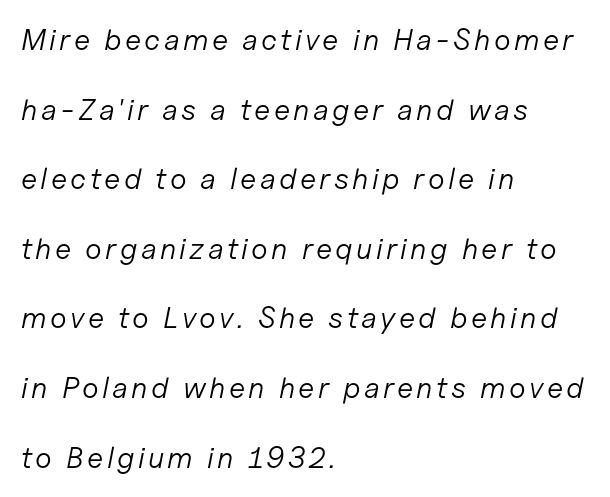
Q: Is the text bold? A: No.
Q: Is the text italic (slanted)? A: Yes, it leans right by about 11 degrees.
Q: Is the text underlined? A: No.
Q: How is the paragraph aligned? A: Left-aligned.
Q: Is the spacing between lines tight, normal or loose? A: Loose.
Q: Width (condensed, normal, or wide)? A: Normal.
Q: Stroke contrast? A: Low.
Q: x-height? A: Medium.
Q: Monospaced? A: No.
